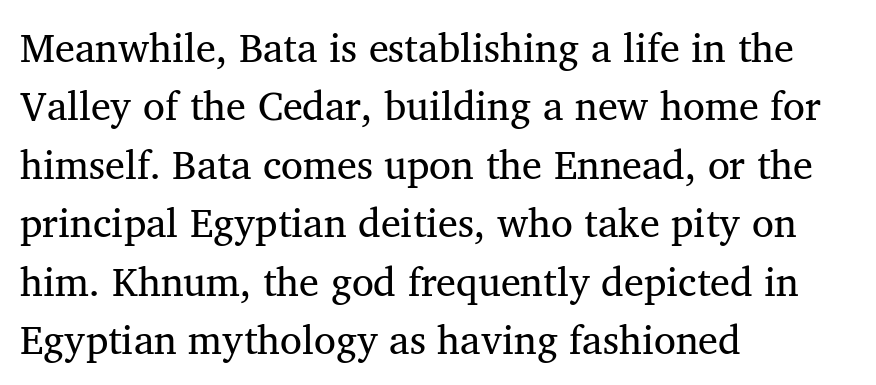
The image shows 40 px regular-weight serif type, upright; set left-aligned, normal line spacing (1.46x), normal letter spacing, not underlined; medium stroke contrast and a medium x-height.
